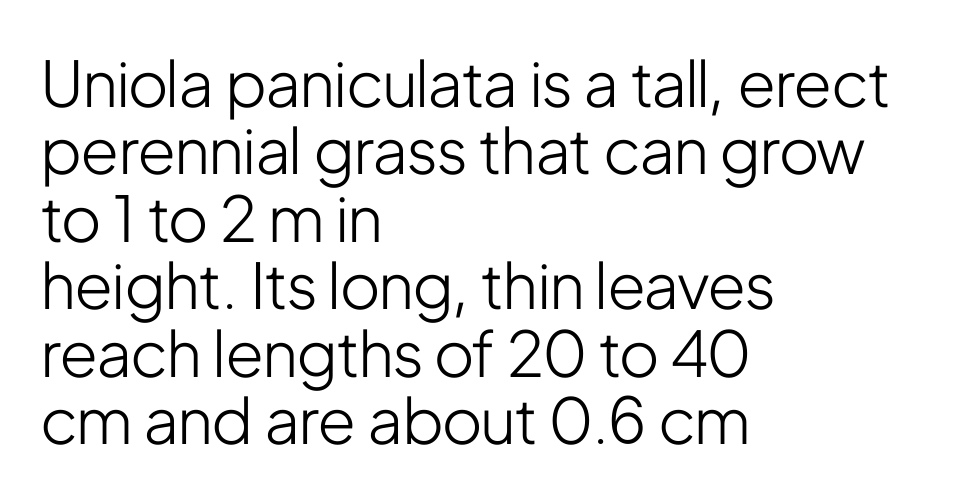
{"serif": "no", "italic": "no", "bold": "no", "weight": "light", "width": "condensed", "stroke_contrast": "low", "x_height": "medium", "monospaced": "no", "underline": "no", "align": "left", "line_spacing": "tight", "line_spacing_ratio": 1.07, "letter_spacing": "normal", "letter_spacing_em": 0.0, "glyph_px": 63}
